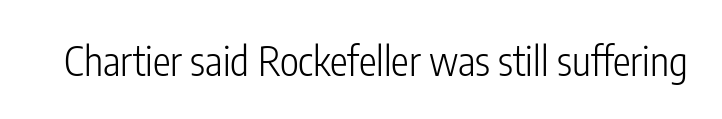
The image shows 40 px light, condensed sans-serif type, upright; set normal letter spacing, not underlined; low stroke contrast and a medium x-height.
